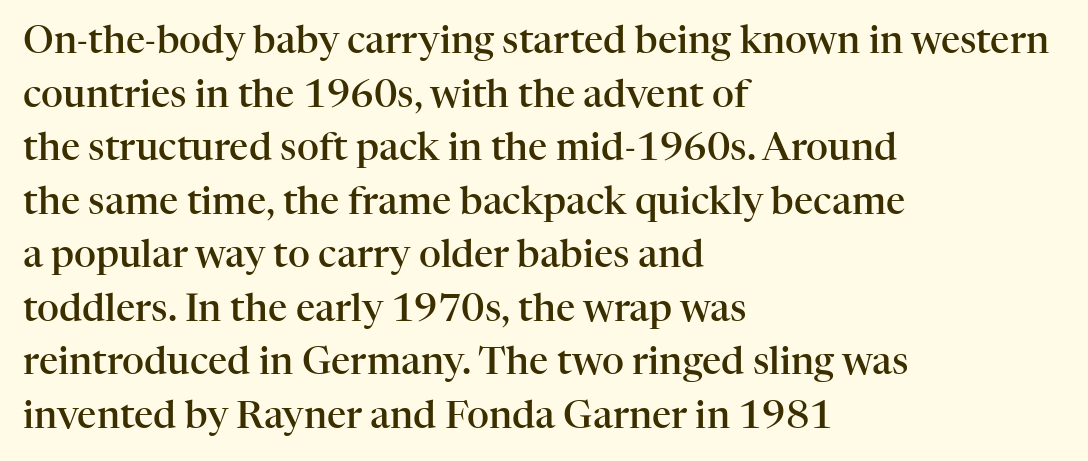
Inter-character spacing is left at the font's built-in metrics. Check the space under the baseline: it is left empty. A student would call this left alignment; a typographer would say flush left, rag right. How would I describe the line gaps? Plain and ordinary. You could not count columns in this text — the font is proportionally spaced.
